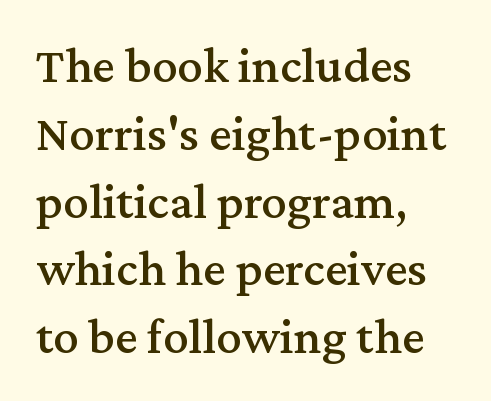
Does the leading feel generous? No, just average. The letterforms sit shoulder to shoulder at normal distance. The letters carry serifs — small finishing strokes at the ends of their stems. Any mark beneath the type? The region is blank.
